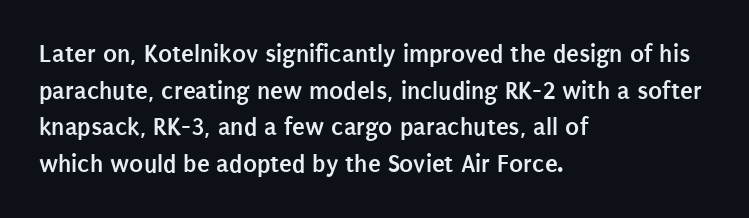
The image shows 26 px bold type, upright; set left-aligned, normal line spacing (1.41x), normal letter spacing, not underlined.
